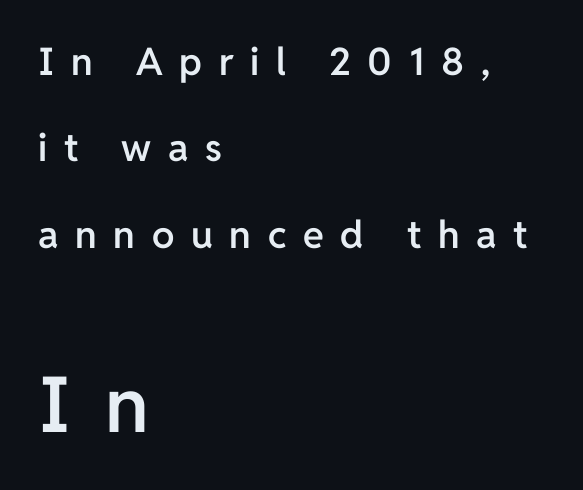
Each letter keeps its own natural width here, so spacing adapts to shape. Quick note: not italic, upright. Interline gaps are noticeably wide in this sample. Glance below the letters and you will spot only blank space. Semibold letterforms, between regular and bold.
